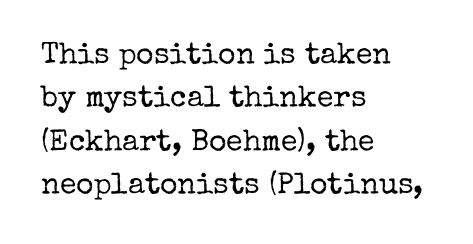
Q: Is the text bold? A: No.
Q: Is the text italic (slanted)? A: No, it is upright.
Q: Is the typeface a serif or a sans-serif typeface? A: Serif.
Q: Is the text underlined? A: No.
Q: How is the paragraph aligned? A: Left-aligned.
Q: Is the spacing between letters normal or unusually wide? A: Normal.
Q: Is the spacing between lines tight, normal or loose? A: Normal.
Q: Width (condensed, normal, or wide)? A: Normal.
Q: Stroke contrast? A: Low.
Q: x-height? A: Medium.
Q: Monospaced? A: No.
